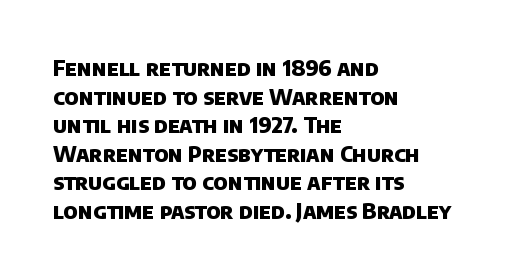
{"bold": "yes", "underline": "no", "align": "left", "line_spacing": "normal", "line_spacing_ratio": 1.3, "letter_spacing": "normal", "letter_spacing_em": 0.0, "glyph_px": 22}
